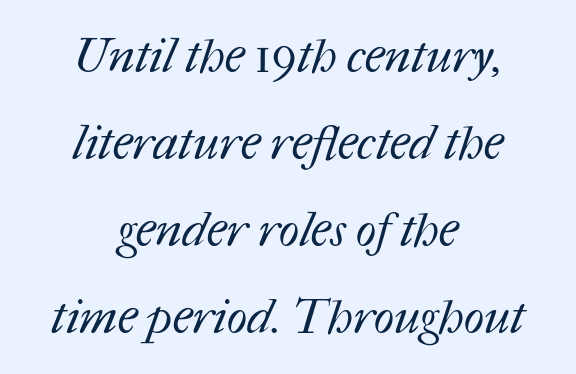
Is the block centered? Yes — each line is placed symmetrically about the middle. The strip under each line holds only bare page. These lines are rendered in a variable-pitch font. Inter-character spacing is left at the font's built-in metrics. Is this a heavy cut? Hardly; it is regular or lighter.
